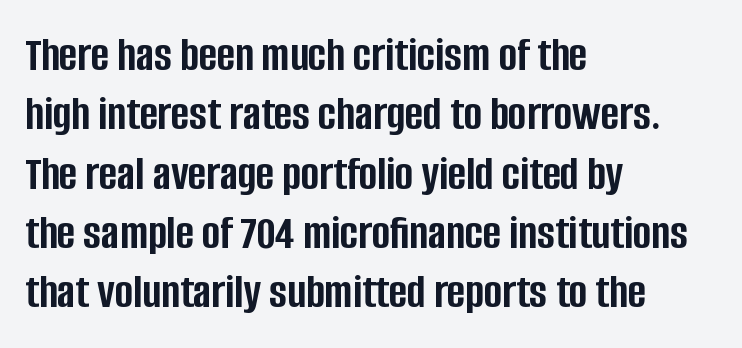
{"serif": "no", "italic": "no", "bold": "yes", "weight": "semibold", "width": "condensed", "stroke_contrast": "low", "x_height": "large", "monospaced": "no", "underline": "no", "align": "left", "line_spacing_ratio": 1.21, "letter_spacing": "normal", "letter_spacing_em": 0.0, "glyph_px": 49}
